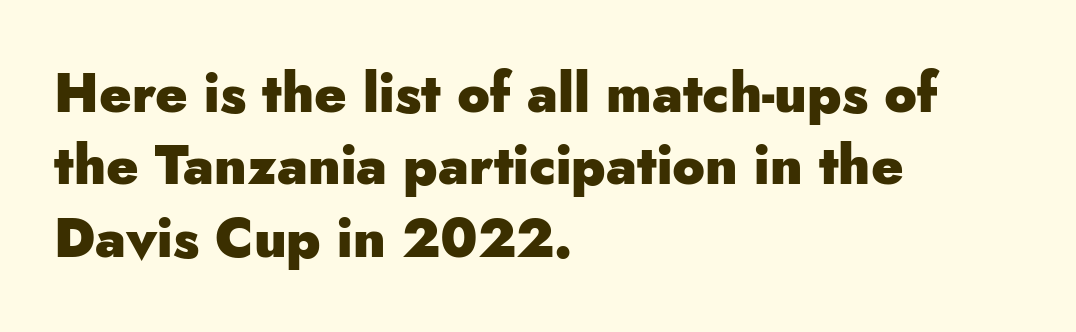
Set as a true bold cut, around the 700 mark. This block has exactly the height ordinary leading produces. Varying glyph widths throughout — classic text-font behaviour. Posture: vertical. Bare-footed words on every line. Stroke terminals: plain, sans-serif.
